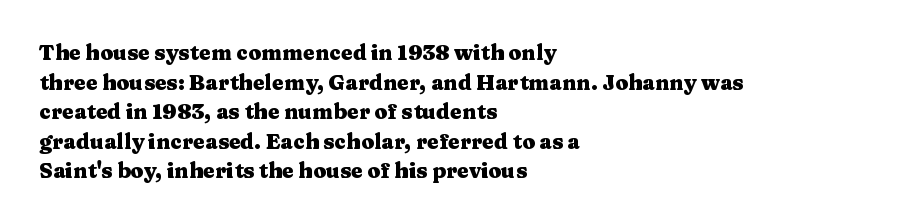
The vertical gap from one line to the next is medium. Beneath every word, the page is bare. Nothing unusual about the tracking: characters are spaced as the font intends. Its strokes are broad and dark, the hallmark of bold type. This sample uses an upright cut, with every glyph sitting square on the baseline. If you drew a ruler down the left edge, every line would touch it.
